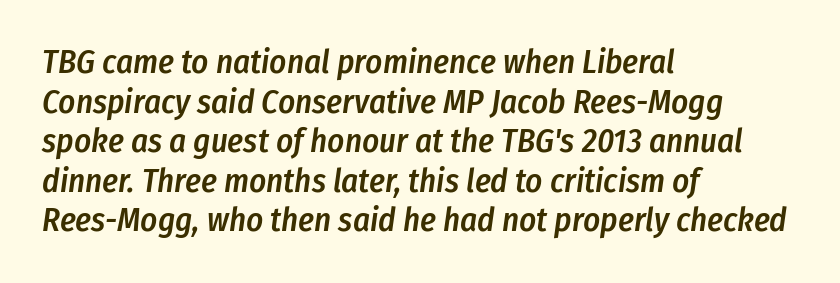
The image shows 33 px semibold, condensed type, italic (leaning right); set left-aligned, line spacing 1.2x, normal letter spacing, not underlined; low stroke contrast and a medium x-height.
